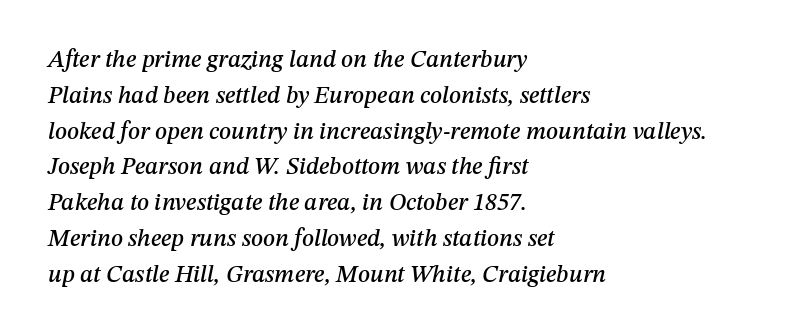
{"italic": "yes", "lean": "right", "slant_degrees": 12, "underline": "no", "align": "left", "line_spacing": "normal", "line_spacing_ratio": 1.49, "letter_spacing": "normal", "letter_spacing_em": 0.0, "glyph_px": 24}
